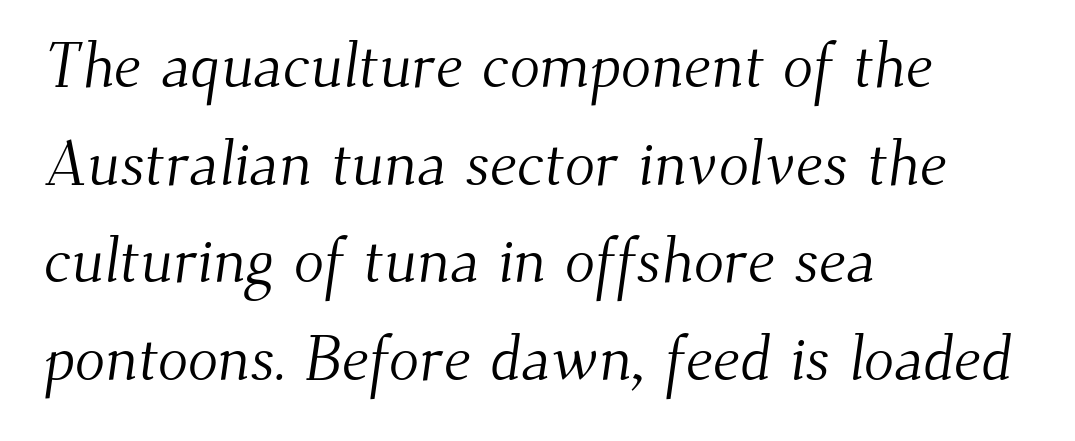
Q: Is the text bold? A: No.
Q: Is the typeface a serif or a sans-serif typeface? A: Serif.
Q: Is the text underlined? A: No.
Q: How is the paragraph aligned? A: Left-aligned.
Q: Is the spacing between letters normal or unusually wide? A: Normal.
Q: Is the spacing between lines tight, normal or loose? A: Normal.
Q: Width (condensed, normal, or wide)? A: Normal.
Q: Stroke contrast? A: Medium.
Q: x-height? A: Small.
Q: Monospaced? A: No.
